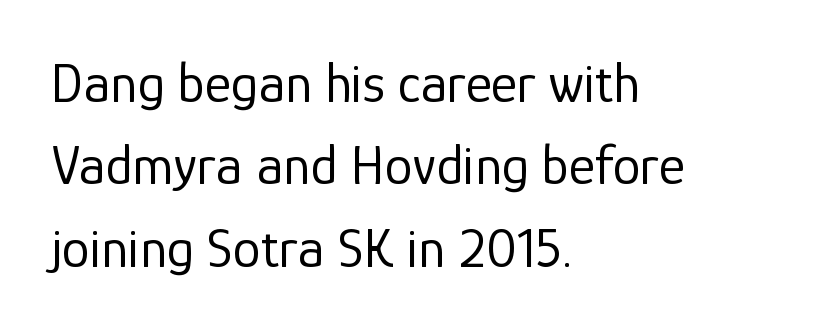
The image shows 56 px regular-weight sans-serif type, upright; set left-aligned, normal line spacing (1.47x), normal letter spacing, not underlined; low stroke contrast and a medium x-height.
